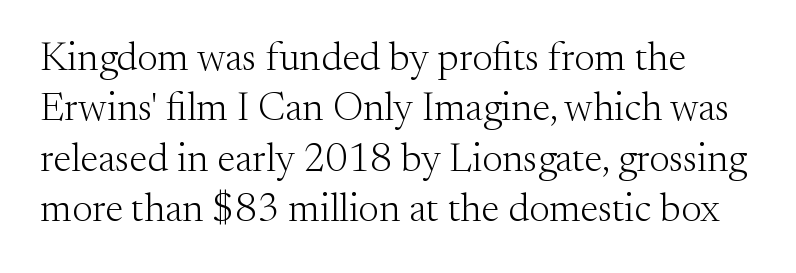
The image shows 40 px light serif type, upright; set normal line spacing (1.26x), normal letter spacing, not underlined; medium stroke contrast and a small x-height.
